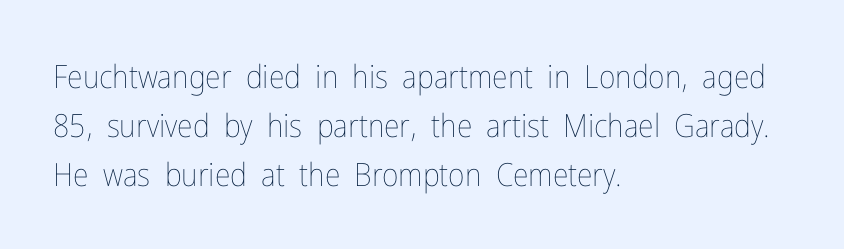
Q: Is the text bold? A: No.
Q: Is the text italic (slanted)? A: No, it is upright.
Q: Is the text underlined? A: No.
Q: How is the paragraph aligned? A: Left-aligned.
Q: Is the spacing between letters normal or unusually wide? A: Normal.
Q: Is the spacing between lines tight, normal or loose? A: Normal.
Q: Width (condensed, normal, or wide)? A: Condensed.
Q: Stroke contrast? A: Low.
Q: x-height? A: Medium.
Q: Monospaced? A: No.
